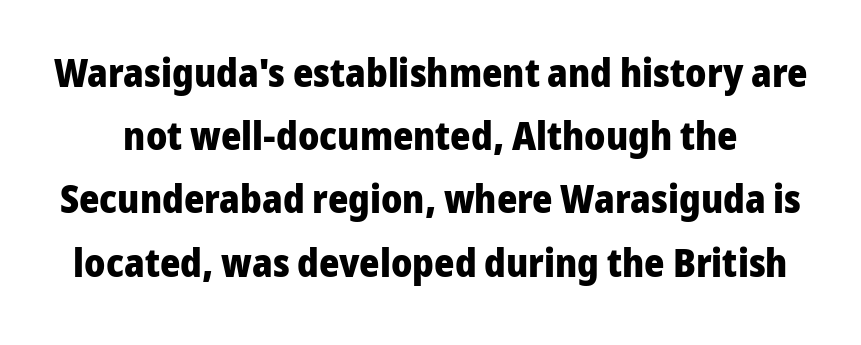
The image shows 39 px heavy sans-serif type, upright; set normal line spacing (1.62x), normal letter spacing, not underlined; low stroke contrast and a medium x-height.
